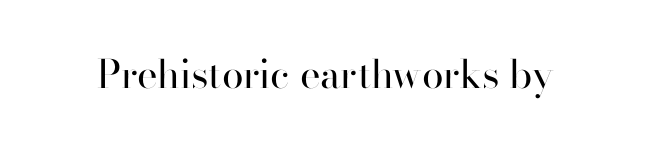
The image shows 39 px regular-weight sans-serif type, upright; set normal letter spacing, not underlined; high stroke contrast and a small x-height.
